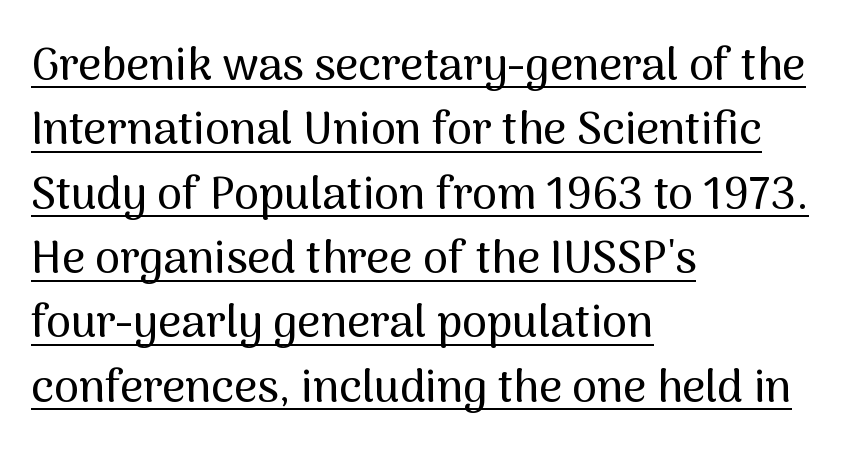
Q: Is the text italic (slanted)? A: No, it is upright.
Q: Is the typeface a serif or a sans-serif typeface? A: Sans-serif.
Q: Is the text underlined? A: Yes.
Q: How is the paragraph aligned? A: Left-aligned.
Q: Is the spacing between letters normal or unusually wide? A: Normal.
Q: Is the spacing between lines tight, normal or loose? A: Normal.
Q: Width (condensed, normal, or wide)? A: Normal.
Q: Stroke contrast? A: Medium.
Q: x-height? A: Medium.
Q: Monospaced? A: No.
